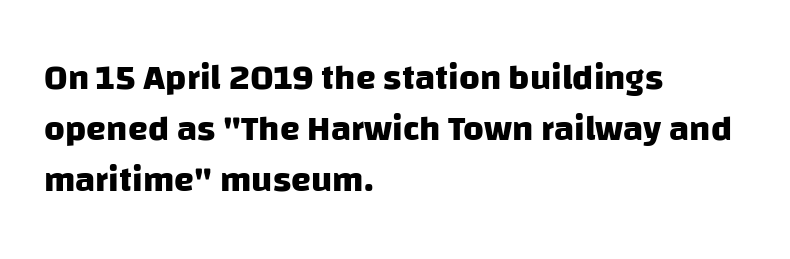
Q: Is the text bold? A: Yes.
Q: Is the typeface a serif or a sans-serif typeface? A: Sans-serif.
Q: Is the text underlined? A: No.
Q: How is the paragraph aligned? A: Left-aligned.
Q: Is the spacing between letters normal or unusually wide? A: Normal.
Q: Is the spacing between lines tight, normal or loose? A: Normal.
Q: Width (condensed, normal, or wide)? A: Normal.
Q: Stroke contrast? A: Low.
Q: x-height? A: Large.
Q: Monospaced? A: No.
